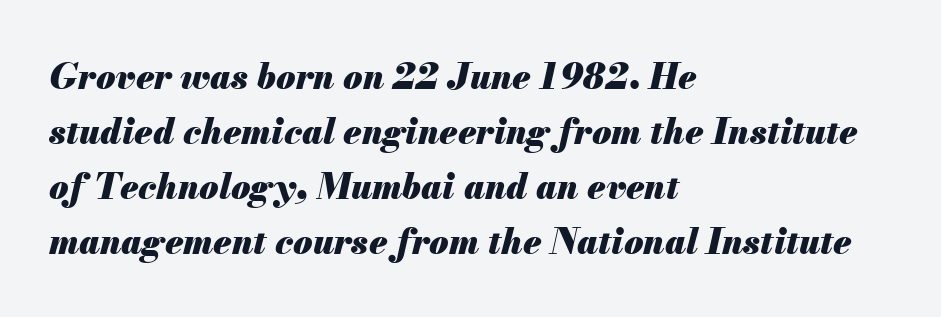
Rendered with sloped, italic letterforms. The ragged edge is on the right, which tells us the setting is flush left. One glance says typical: line gaps are just what's usual. Words float on clear page, feet unadorned.
